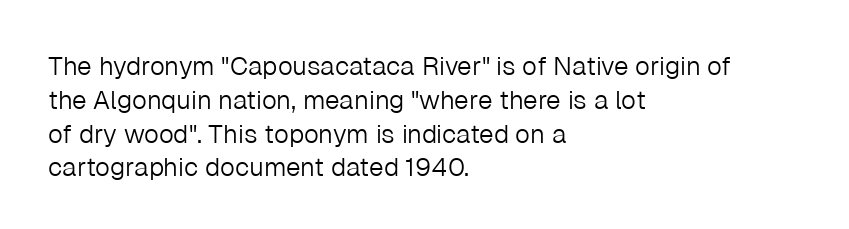
The image shows 26 px text type, upright; set left-aligned, normal line spacing (1.3x), normal letter spacing, not underlined.
